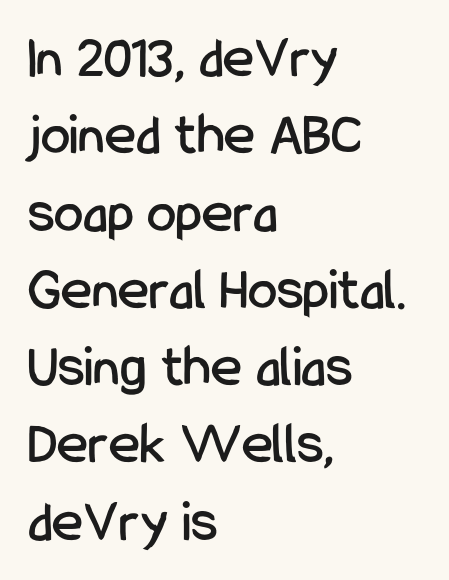
The image shows 59 px condensed sans-serif type, upright; set left-aligned, normal line spacing (1.31x), normal letter spacing, not underlined; low stroke contrast and a medium x-height.
